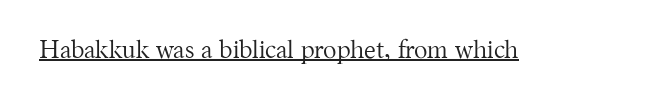
{"italic": "no", "bold": "no", "underline": "yes", "letter_spacing": "normal", "letter_spacing_em": 0.0, "glyph_px": 25}
